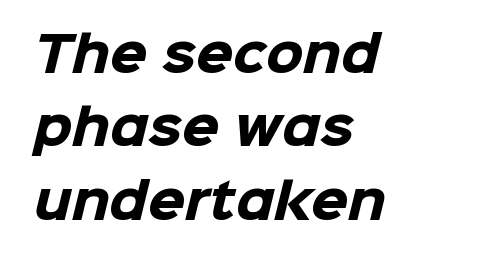
Q: Is the text bold? A: Yes.
Q: Is the typeface a serif or a sans-serif typeface? A: Sans-serif.
Q: Is the text underlined? A: No.
Q: How is the paragraph aligned? A: Left-aligned.
Q: Is the spacing between letters normal or unusually wide? A: Normal.
Q: Is the spacing between lines tight, normal or loose? A: Normal.
Q: Width (condensed, normal, or wide)? A: Normal.
Q: Stroke contrast? A: Low.
Q: x-height? A: Medium.
Q: Monospaced? A: No.
